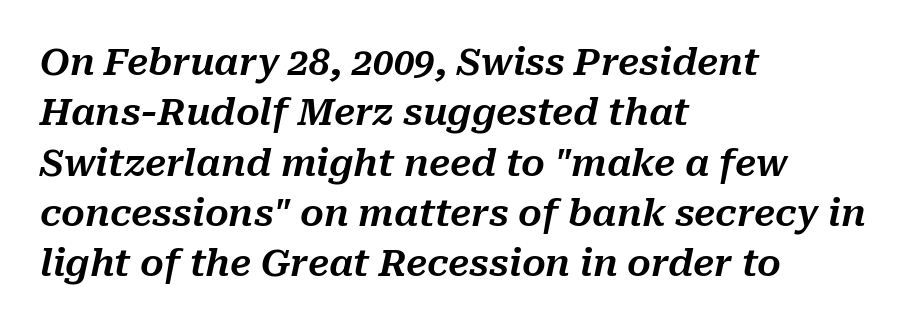
Q: Is the text italic (slanted)? A: Yes, it leans right by about 10 degrees.
Q: Is the text underlined? A: No.
Q: How is the paragraph aligned? A: Left-aligned.
Q: Is the spacing between letters normal or unusually wide? A: Normal.
Q: Is the spacing between lines tight, normal or loose? A: Normal.
Q: Width (condensed, normal, or wide)? A: Normal.
Q: Stroke contrast? A: Medium.
Q: x-height? A: Medium.
Q: Monospaced? A: No.
